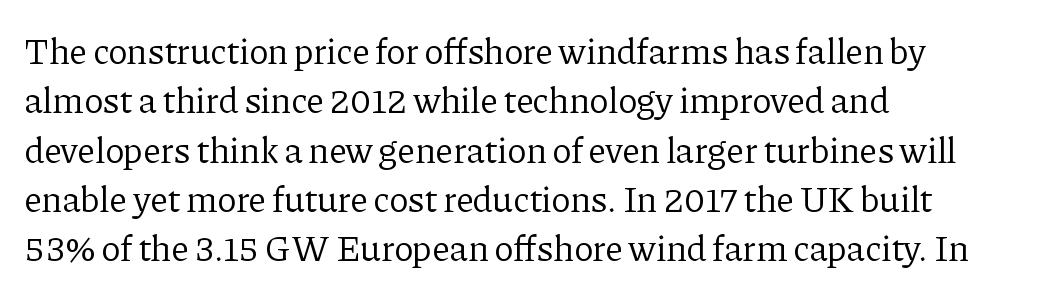
Q: Is the text bold? A: No.
Q: Is the text italic (slanted)? A: No, it is upright.
Q: Is the typeface a serif or a sans-serif typeface? A: Serif.
Q: Is the text underlined? A: No.
Q: How is the paragraph aligned? A: Left-aligned.
Q: Is the spacing between letters normal or unusually wide? A: Normal.
Q: Is the spacing between lines tight, normal or loose? A: Normal.
Q: Width (condensed, normal, or wide)? A: Normal.
Q: Stroke contrast? A: Low.
Q: x-height? A: Medium.
Q: Monospaced? A: No.
